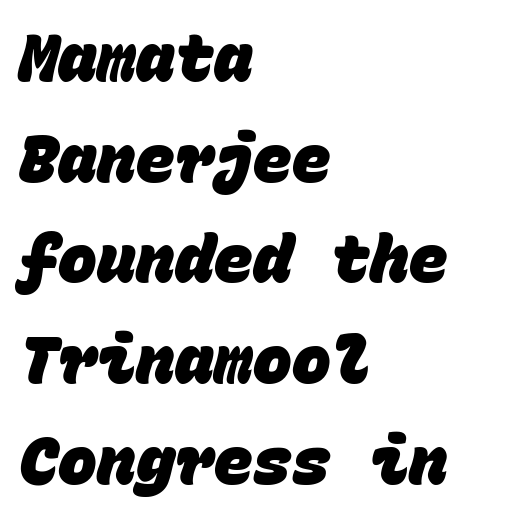
The image shows 65 px heavy sans-serif type, monospaced; set left-aligned, normal line spacing (1.55x), normal letter spacing, not underlined; low stroke contrast and a large x-height.
